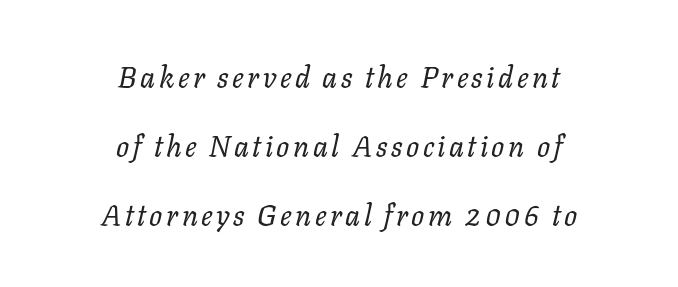
Q: Is the text bold? A: No.
Q: Is the text italic (slanted)? A: Yes, it leans right by about 11 degrees.
Q: Is the text underlined? A: No.
Q: How is the paragraph aligned? A: Centered.
Q: Is the spacing between lines tight, normal or loose? A: Loose.
Q: Width (condensed, normal, or wide)? A: Normal.
Q: Stroke contrast? A: Low.
Q: x-height? A: Medium.
Q: Monospaced? A: No.
